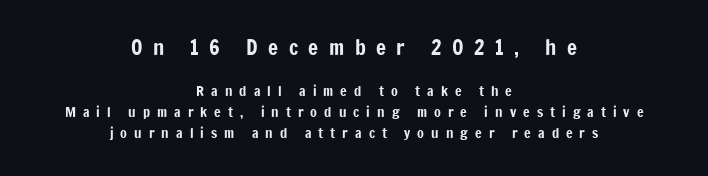
Q: Is the text italic (slanted)? A: No, it is upright.
Q: Is the text underlined? A: No.
Q: How is the paragraph aligned? A: Centered.
Q: Is the spacing between letters normal or unusually wide? A: Unusually wide.
Q: Is the spacing between lines tight, normal or loose? A: Normal.
Q: Which block of text is set in a larger size, the first (top) or the second (bottom)? A: The first (top) one.
